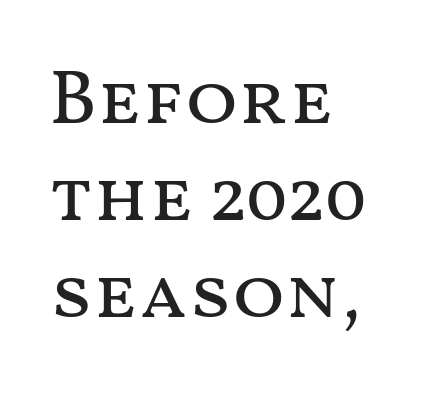
Spacing between characters is what you'd get straight out of the box. The font's upright variant was chosen for this text. Caption: multi-line text, flush left, ragged right. Evenly set lines give the paragraph a standard silhouette. Each letter keeps its own natural width here, so spacing adapts to shape.
